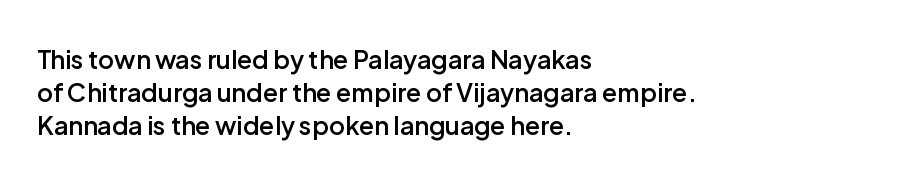
Q: Is the text bold? A: Semi-bold.
Q: Is the text italic (slanted)? A: No, it is upright.
Q: Is the text underlined? A: No.
Q: How is the paragraph aligned? A: Left-aligned.
Q: Is the spacing between letters normal or unusually wide? A: Normal.
Q: Is the spacing between lines tight, normal or loose? A: Normal.
